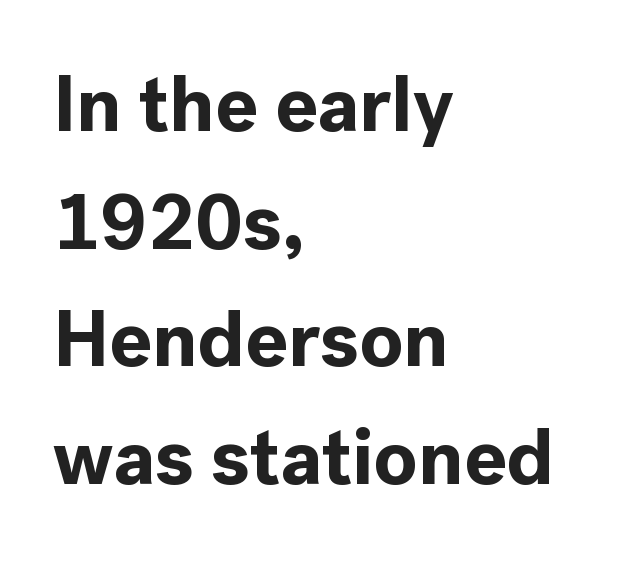
{"serif": "no", "italic": "no", "bold": "yes", "weight": "bold", "width": "normal", "x_height": "medium", "monospaced": "no", "underline": "no", "align": "left", "line_spacing": "normal", "line_spacing_ratio": 1.49, "letter_spacing": "normal", "letter_spacing_em": 0.0, "glyph_px": 79}
